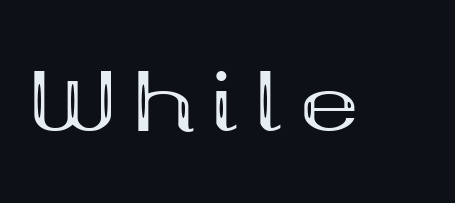
Q: Is the text bold? A: Yes.
Q: Is the text italic (slanted)? A: No, it is upright.
Q: Is the typeface a serif or a sans-serif typeface? A: Serif.
Q: Is the text underlined? A: No.
Q: Is the spacing between letters normal or unusually wide? A: Unusually wide.
Q: Width (condensed, normal, or wide)? A: Wide.
Q: Stroke contrast? A: Medium.
Q: x-height? A: Medium.
Q: Monospaced? A: No.
